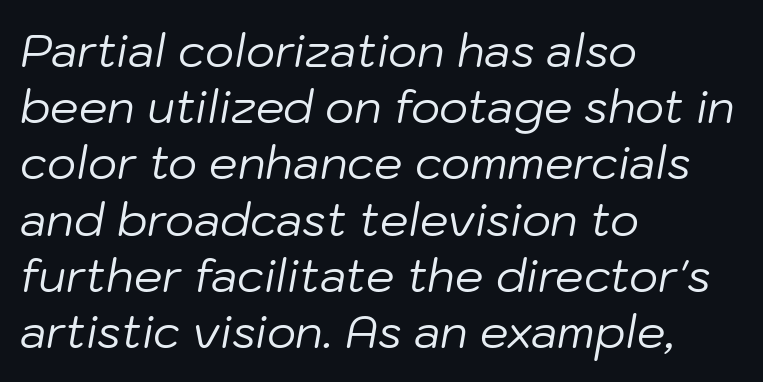
The image shows 45 px regular-weight type, italic (leaning right); set left-aligned, normal line spacing (1.25x), normal letter spacing, not underlined; low stroke contrast and a medium x-height.
